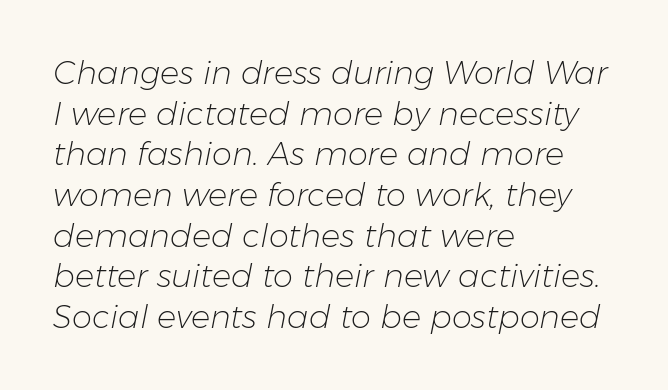
The whole block is typeset with a tilt. The compositor pushed each line to the left boundary. The tracking reads as untouched default to a designer's eye. Baseline-to-baseline distance is the conventional proportion of letter height.
